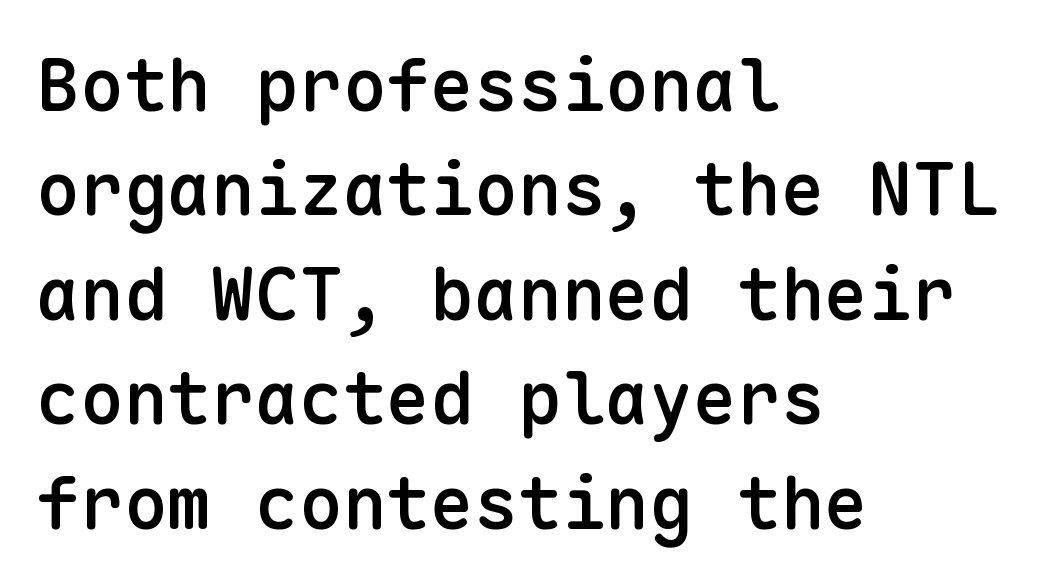
These lines are rendered in a fixed-pitch font. The horizontal fit of the characters is conventional and even. Bold? Not quite — semibold, heavier than regular but stopping short. Examine the stroke ends and you'll find no serifs. No italicization has been applied; the sample stays upright. Baseline-to-baseline distance is the conventional proportion of letter height.
